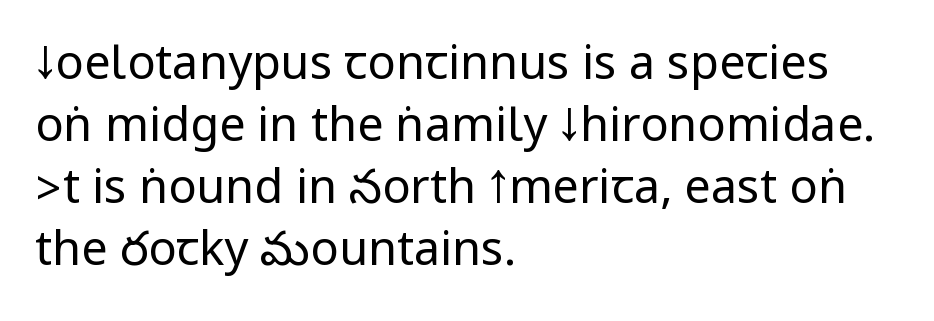
The image shows 47 px regular-weight, condensed sans-serif type, upright; set left-aligned, normal line spacing (1.32x), normal letter spacing, not underlined; low stroke contrast.
